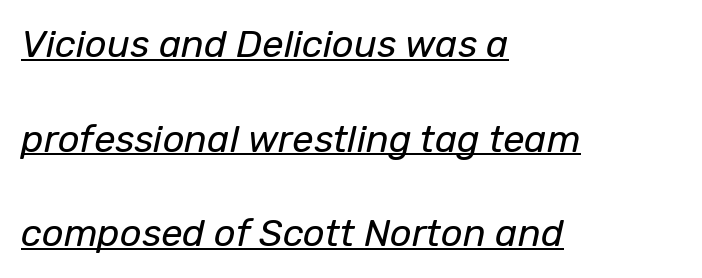
{"italic": "yes", "lean": "right", "slant_degrees": 12, "bold": "no", "weight": "regular", "width": "normal", "stroke_contrast": "low", "x_height": "medium", "monospaced": "no", "underline": "yes", "align": "left", "line_spacing": "loose", "line_spacing_ratio": 2.49, "letter_spacing": "normal", "letter_spacing_em": 0.0, "glyph_px": 38}
